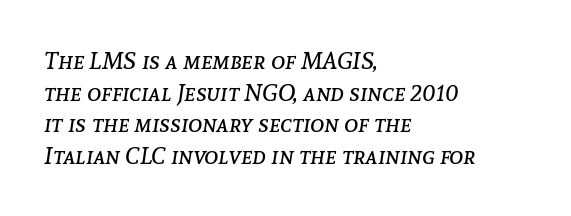
Q: Is the text bold? A: No.
Q: Is the text italic (slanted)? A: Yes, it leans right by about 8 degrees.
Q: Is the text underlined? A: No.
Q: How is the paragraph aligned? A: Left-aligned.
Q: Is the spacing between letters normal or unusually wide? A: Normal.
Q: Is the spacing between lines tight, normal or loose? A: Normal.
